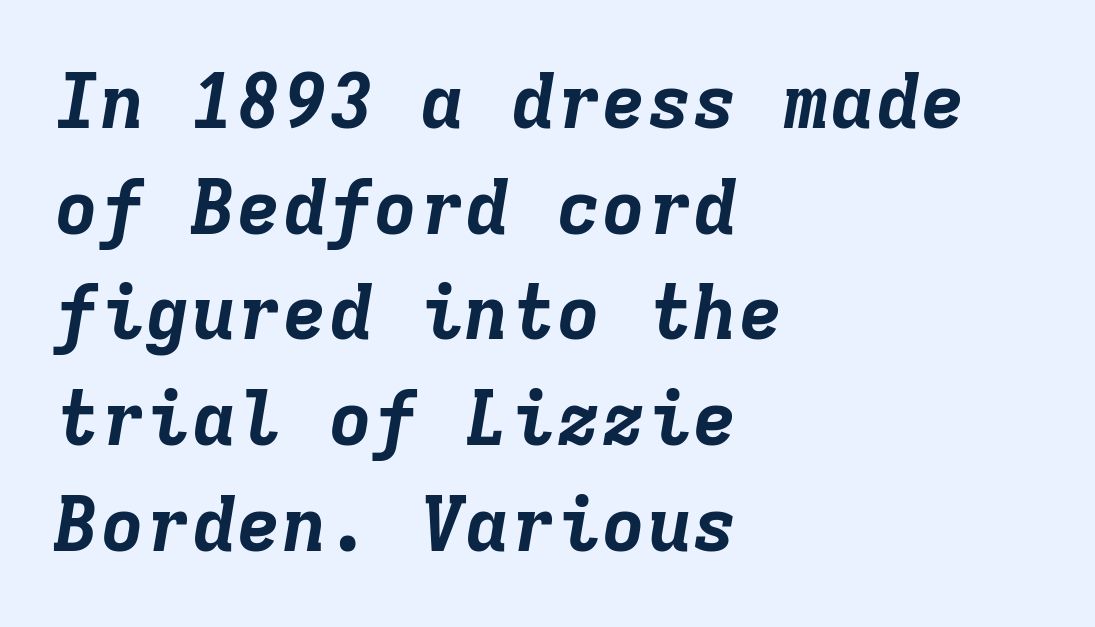
Q: Is the text bold? A: Yes.
Q: Is the text italic (slanted)? A: Yes, it leans right by about 9 degrees.
Q: Is the text underlined? A: No.
Q: How is the paragraph aligned? A: Left-aligned.
Q: Is the spacing between letters normal or unusually wide? A: Normal.
Q: Is the spacing between lines tight, normal or loose? A: Normal.
Q: Width (condensed, normal, or wide)? A: Normal.
Q: Stroke contrast? A: Low.
Q: x-height? A: Medium.
Q: Monospaced? A: Yes.
